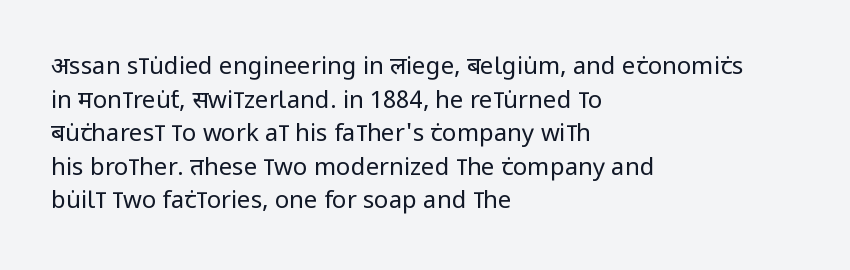
{"italic": "no", "bold": "no", "underline": "no", "align": "left", "line_spacing": "normal", "line_spacing_ratio": 1.4, "letter_spacing": "normal", "letter_spacing_em": 0.0, "glyph_px": 24}
